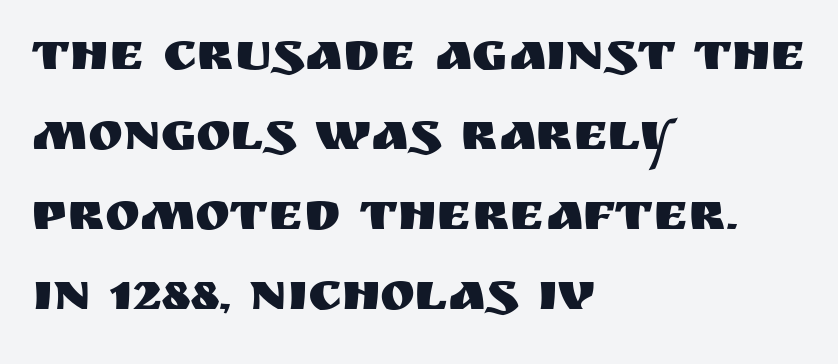
The zone under the glyphs is completely vacant. Looks like regular typesetting: each glyph gets only the width it needs. The font's upright variant was chosen for this text. Nobody touched the tracking dial on this one. Baseline-to-baseline distance is the conventional proportion of letter height. This sample uses a sans-serif face.
